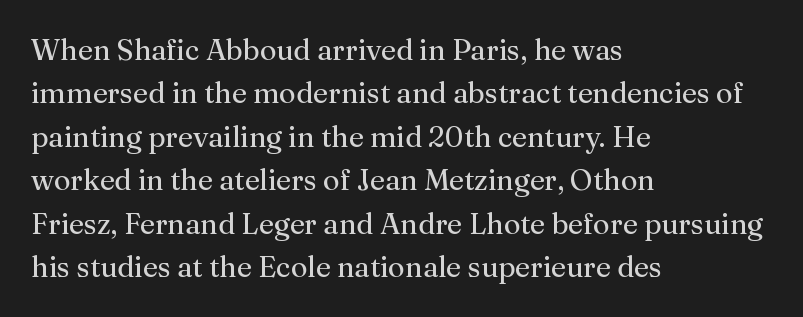
The image shows 29 px regular-weight serif type, upright; set left-aligned, normal line spacing (1.5x), normal letter spacing, not underlined; medium stroke contrast and a medium x-height.
